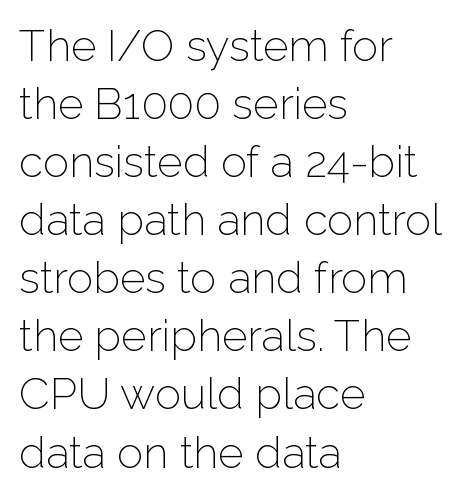
Q: Is the text bold? A: No.
Q: Is the text italic (slanted)? A: No, it is upright.
Q: Is the typeface a serif or a sans-serif typeface? A: Sans-serif.
Q: Is the text underlined? A: No.
Q: How is the paragraph aligned? A: Left-aligned.
Q: Is the spacing between letters normal or unusually wide? A: Normal.
Q: Is the spacing between lines tight, normal or loose? A: Normal.
Q: Width (condensed, normal, or wide)? A: Normal.
Q: Stroke contrast? A: Low.
Q: x-height? A: Medium.
Q: Monospaced? A: No.
